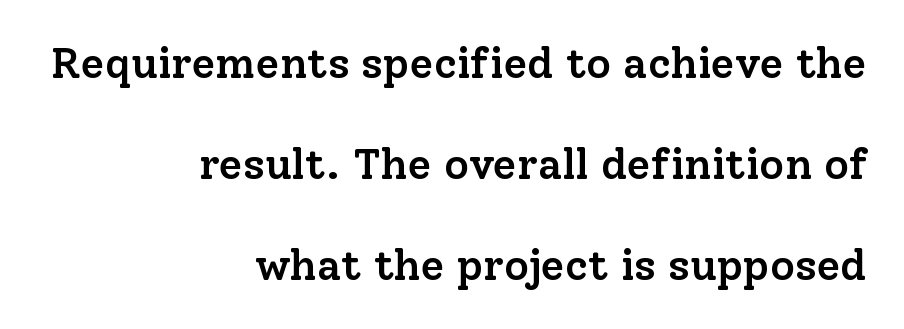
The image shows 43 px semibold serif type, upright; set right-aligned, loose line spacing (2.35x), normal letter spacing, not underlined; low stroke contrast and a medium x-height.
